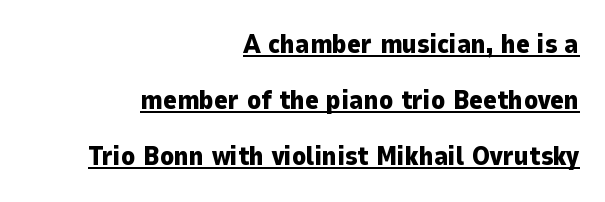
Tracking here is standard; glyphs follow each other at the usual distance. Vertically, the passage feels expansive, rows floating well apart. These lines stack with their right ends in a neat column. The sample's only ornament is a line tracing under the words. This is roman type, the default non-slanted kind. Pretty heavy lettering here — definitely bold.
